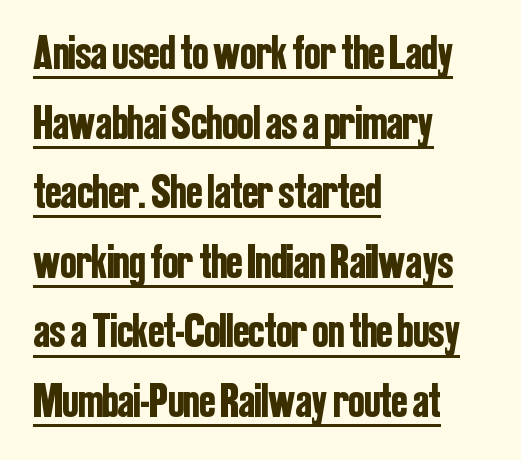
The image shows 47 px condensed sans-serif type, upright; set left-aligned, normal line spacing (1.48x), normal letter spacing, underlined; low stroke contrast and a medium x-height.
